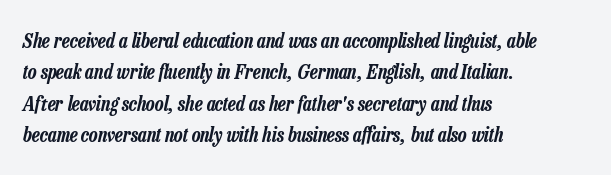
{"italic": "yes", "lean": "right", "slant_degrees": 13, "underline": "no", "align": "left", "line_spacing": "normal", "line_spacing_ratio": 1.57, "letter_spacing": "normal", "letter_spacing_em": 0.0, "glyph_px": 20}
